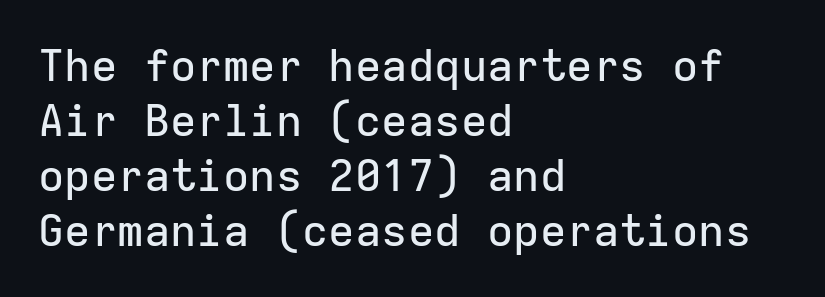
Honestly, the letter spacing is just normal — you wouldn't notice it. Vertically, the passage feels balanced, rows spaced as you'd expect. A classic flush-left, rag-right setting is used for this passage. Looks like terminal output: every glyph gets an equal slot.
